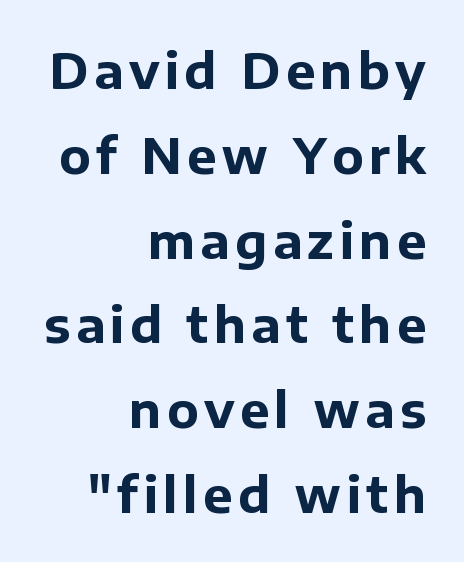
Caption: bold face, heavy strokes. Do the letters lean? They stand straight. You could not count columns in this text — the font is proportionally spaced. The gap between lines stays unmarked. What kind of face is this? One without serifs — a sans.
